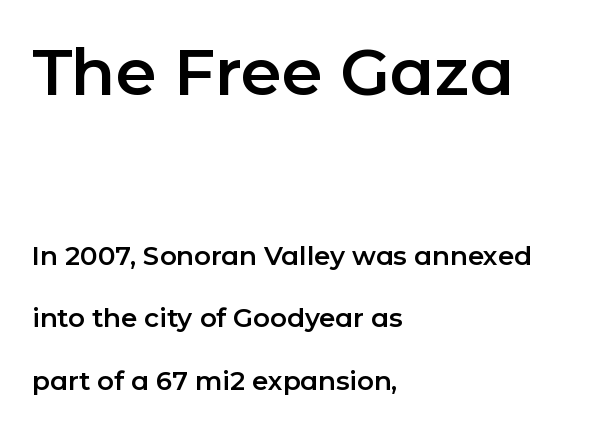
Q: Is the text italic (slanted)? A: No, it is upright.
Q: Is the typeface a serif or a sans-serif typeface? A: Sans-serif.
Q: Is the text underlined? A: No.
Q: How is the paragraph aligned? A: Left-aligned.
Q: Is the spacing between letters normal or unusually wide? A: Normal.
Q: Is the spacing between lines tight, normal or loose? A: Loose.
Q: Which block of text is set in a larger size, the first (top) or the second (bottom)? A: The first (top) one.
Q: Width (condensed, normal, or wide)? A: Normal.
Q: Stroke contrast? A: Low.
Q: x-height? A: Medium.
Q: Monospaced? A: No.
